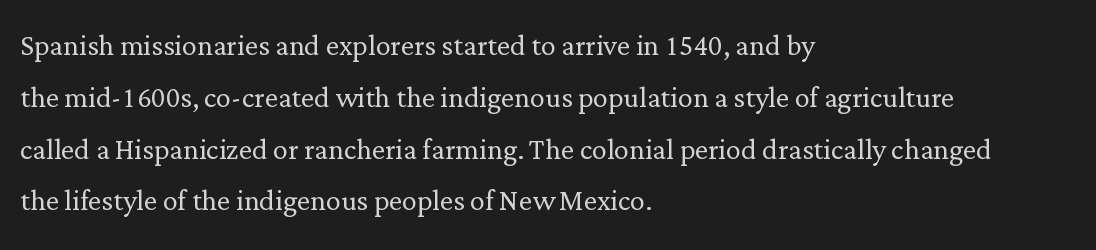
{"serif": "yes", "italic": "no", "bold": "no", "weight": "light", "width": "normal", "stroke_contrast": "low", "x_height": "medium", "monospaced": "no", "underline": "no", "align": "left", "line_spacing": "normal", "line_spacing_ratio": 1.4, "letter_spacing": "normal", "letter_spacing_em": 0.0, "glyph_px": 37}
